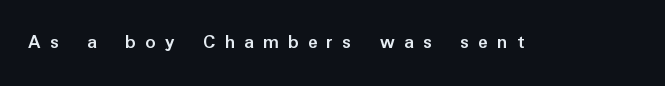
{"italic": "no", "bold": "yes", "underline": "no", "letter_spacing": "wide", "letter_spacing_em": 0.46, "glyph_px": 20}
